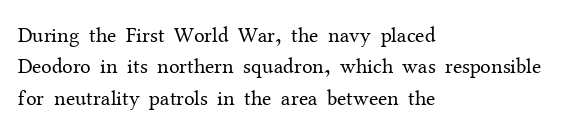
The image shows 21 px text type, upright; set left-aligned, normal line spacing (1.49x), normal letter spacing, not underlined.
